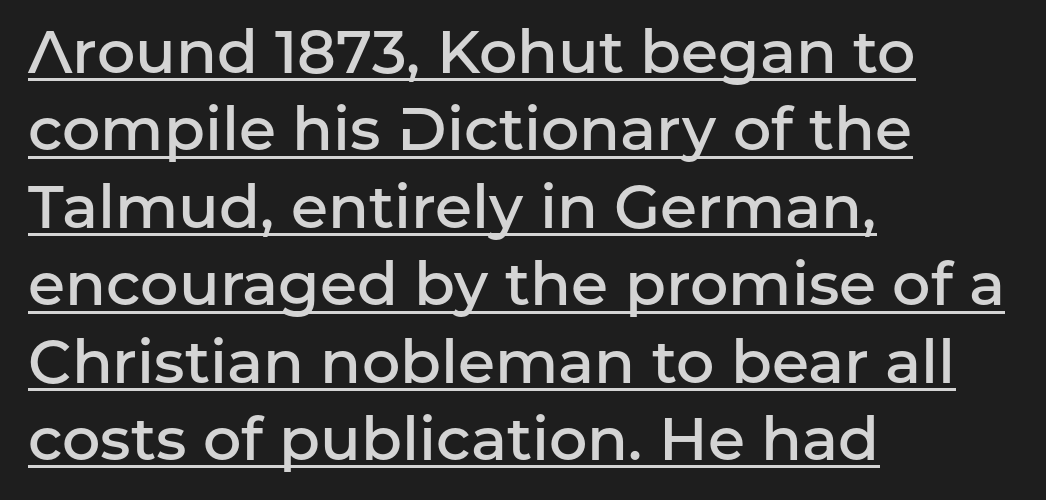
Typeset ragged right — the left edge is the straight one. The passage shown is typed in a proportional face where columns would drift. Note: no serifs on the glyphs. If you drew a line through each stem, it would be perfectly vertical. Observe the ordinary spacing: letters are neighbours, not strangers.
